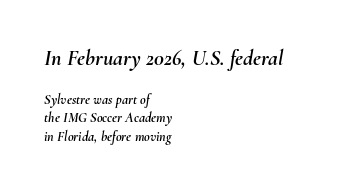
Visually, the top section dominates because its glyphs are scaled up. Alignment: flush left. A clean baseline with only descenders dipping below it. Normally led — the rows are evenly, conventionally spaced. The horizontal fit of the characters is conventional and even.
